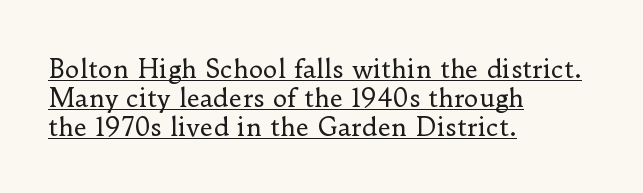
The image shows 25 px text type, upright; set left-aligned, line spacing 1.16x, normal letter spacing, underlined.
